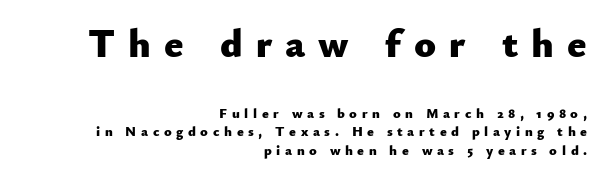
The image shows 40 px heavy sans-serif type, upright; set right-aligned, normal line spacing (1.32x), unusually wide letter spacing (+0.33 em), not underlined; the first (top) block is 2.86x larger; low stroke contrast and a small x-height.
